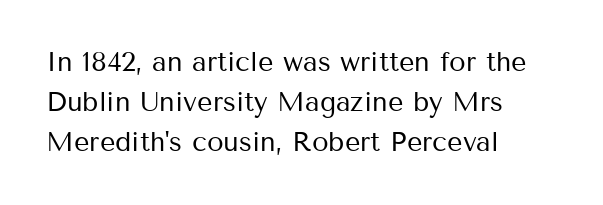
Q: Is the text bold? A: No.
Q: Is the text italic (slanted)? A: No, it is upright.
Q: Is the text underlined? A: No.
Q: How is the paragraph aligned? A: Left-aligned.
Q: Is the spacing between letters normal or unusually wide? A: Normal.
Q: Is the spacing between lines tight, normal or loose? A: Normal.
